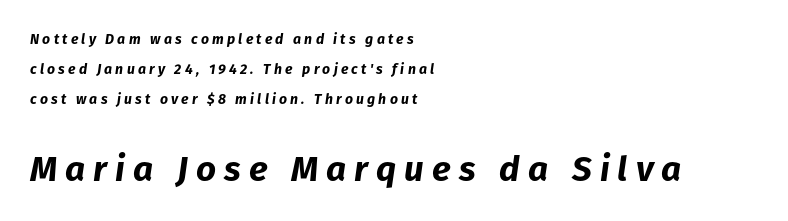
{"italic": "yes", "lean": "right", "slant_degrees": 8, "bold": "yes", "weight": "bold", "width": "normal", "stroke_contrast": "low", "x_height": "medium", "monospaced": "no", "underline": "no", "align": "left", "line_spacing": "loose", "line_spacing_ratio": 2.14, "letter_spacing": "wide", "letter_spacing_em": 0.23, "larger_block": "second", "size_ratio": 2.5, "glyph_px": 35}
